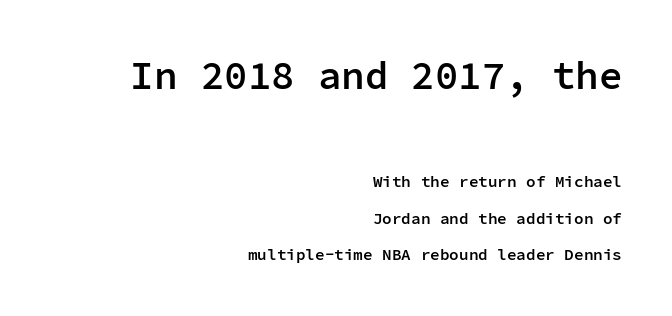
{"serif": "no", "italic": "no", "bold": "semi", "weight": "semibold", "width": "normal", "stroke_contrast": "low", "x_height": "medium", "monospaced": "yes", "underline": "no", "align": "right", "line_spacing": "loose", "line_spacing_ratio": 2.3, "letter_spacing": "normal", "letter_spacing_em": 0.0, "larger_block": "first", "size_ratio": 2.44, "glyph_px": 39}
